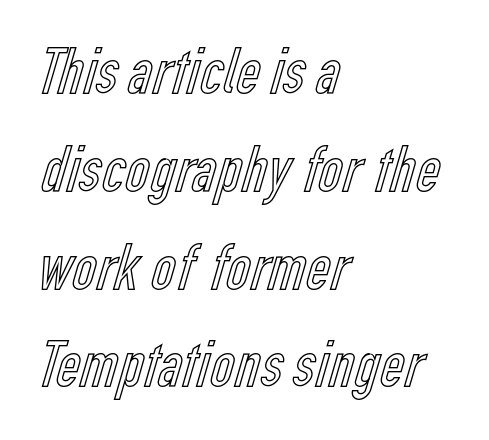
The image shows 67 px condensed type; set left-aligned, normal line spacing (1.46x), normal letter spacing, not underlined; a medium x-height.
